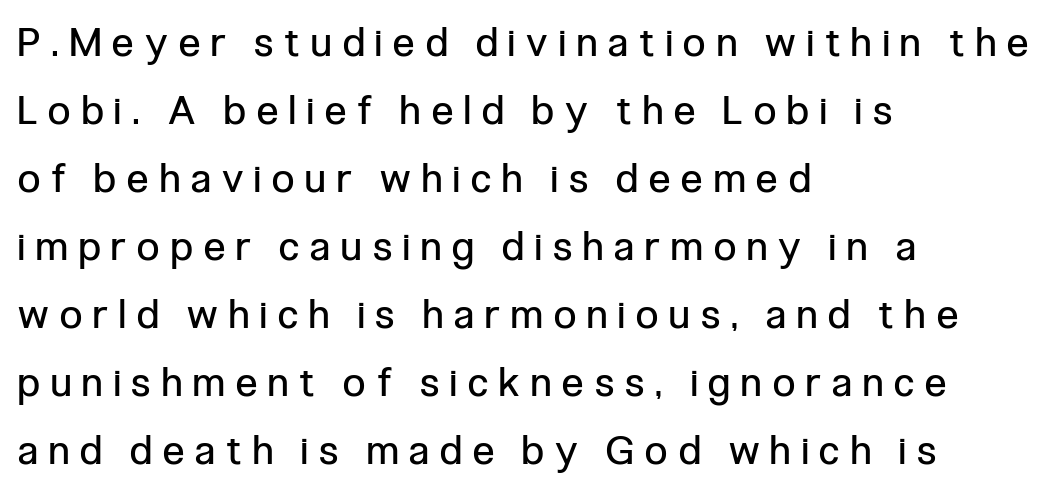
The image shows 40 px regular-weight, condensed sans-serif type, upright; set left-aligned, normal line spacing (1.7x), unusually wide letter spacing (+0.28 em), not underlined; low stroke contrast and a medium x-height.
